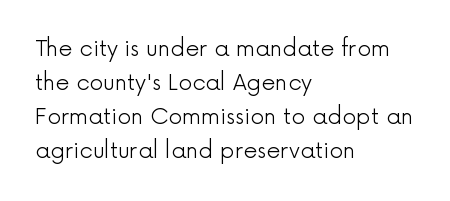
{"italic": "no", "bold": "no", "underline": "no", "align": "left", "line_spacing": "normal", "line_spacing_ratio": 1.55, "letter_spacing": "normal", "letter_spacing_em": 0.0, "glyph_px": 22}
